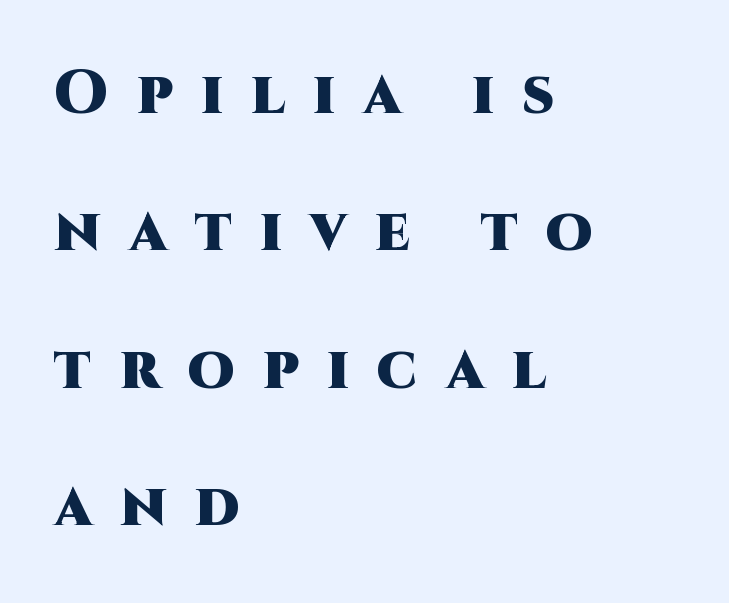
{"serif": "no", "italic": "no", "bold": "yes", "weight": "heavy", "width": "normal", "stroke_contrast": "high", "x_height": "large", "monospaced": "no", "underline": "no", "align": "left", "line_spacing": "loose", "line_spacing_ratio": 2.29, "letter_spacing": "wide", "letter_spacing_em": 0.47, "glyph_px": 60}
